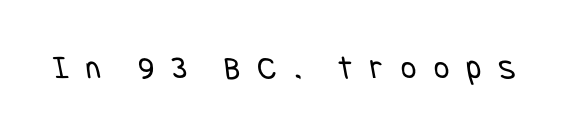
{"serif": "no", "bold": "no", "weight": "regular", "width": "condensed", "stroke_contrast": "low", "x_height": "large", "underline": "no", "letter_spacing": "wide", "letter_spacing_em": 0.5, "glyph_px": 34}
